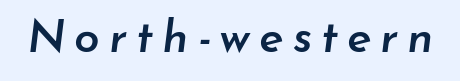
The image shows 46 px semibold type, italic (leaning right); set not underlined; low stroke contrast and a small x-height.
